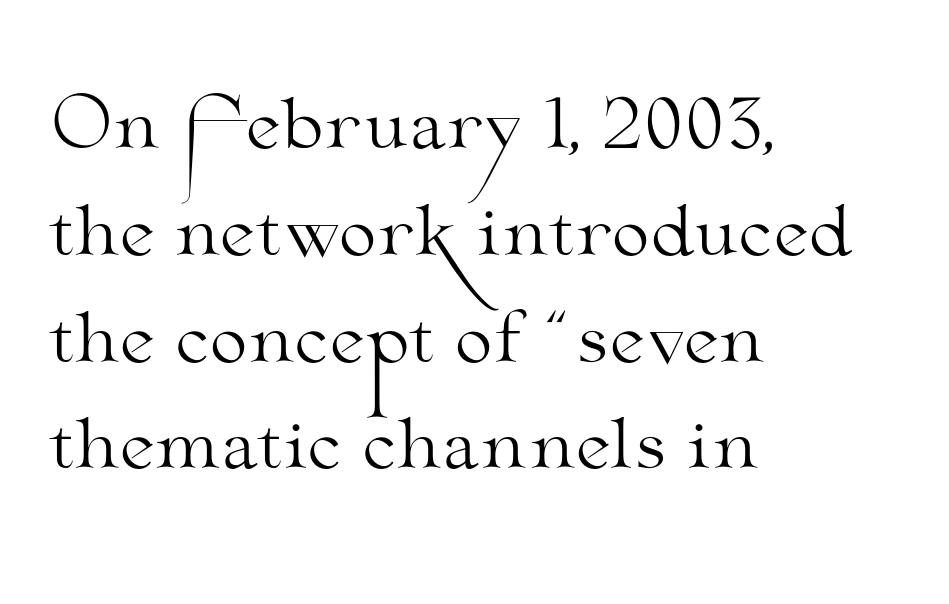
The image shows 68 px light, wide serif type, upright; set left-aligned, normal line spacing (1.57x), normal letter spacing, not underlined; medium stroke contrast and a small x-height.
